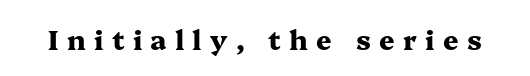
Does the lettering tilt? It doesn't — this is upright. Thick stems and heavy bowls — unmistakably bold. The gap between lines stays unmarked. This rendering widens character spacing well past its baseline value.
